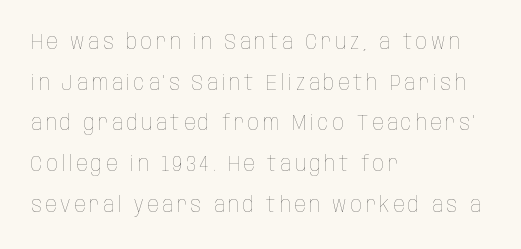
{"italic": "no", "bold": "no", "underline": "no", "align": "left", "line_spacing_ratio": 1.85, "glyph_px": 22}
